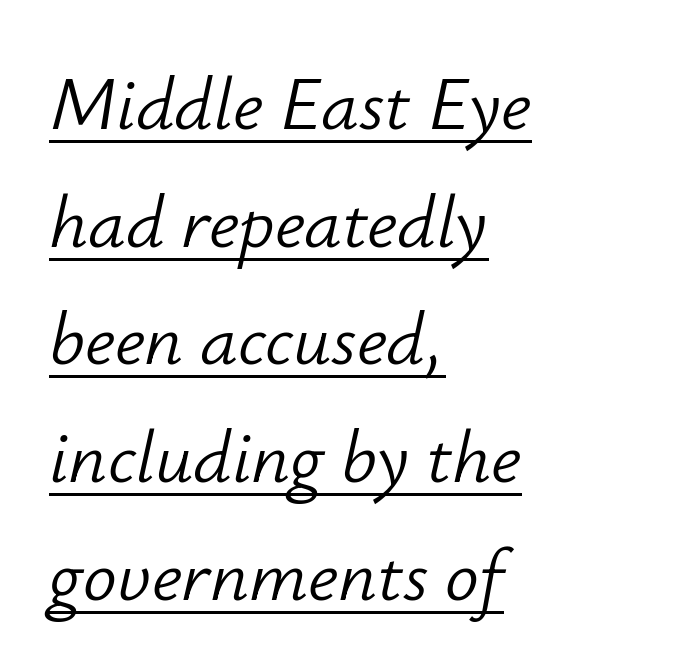
{"italic": "yes", "lean": "right", "slant_degrees": 12, "bold": "no", "weight": "light", "width": "normal", "stroke_contrast": "low", "x_height": "small", "monospaced": "no", "underline": "yes", "align": "left", "line_spacing": "normal", "line_spacing_ratio": 1.57, "letter_spacing": "normal", "letter_spacing_em": 0.0, "glyph_px": 75}
